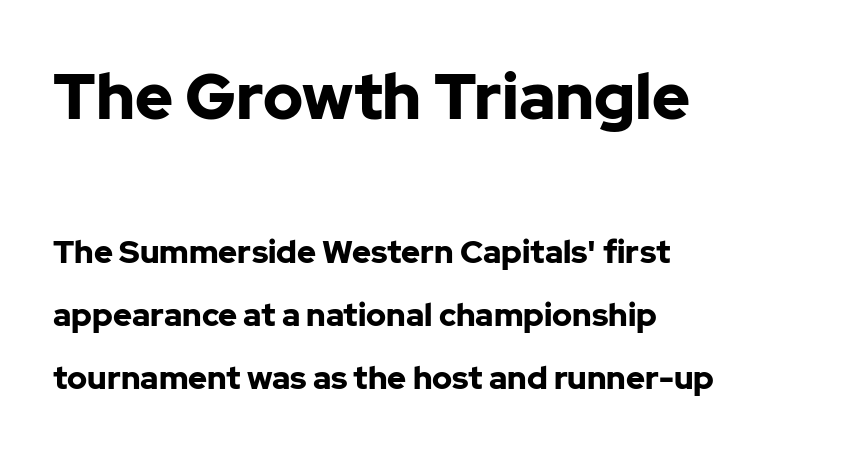
The foot of each line stays bare and open. Inter-character spacing is left at the font's built-in metrics. Do the characters align in a grid? No, the font is proportional. Does the copy run flush right? No — it runs flush left. Look at the glyph heights: the upper group is clearly the bigger setting. If you measured baseline to baseline, you'd find a long distance.
